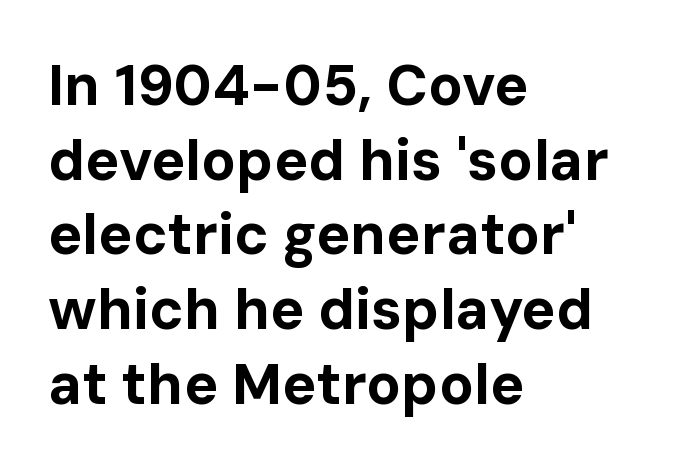
The image shows 57 px bold sans-serif type, upright; set left-aligned, normal line spacing (1.31x), normal letter spacing, not underlined; low stroke contrast and a medium x-height.
